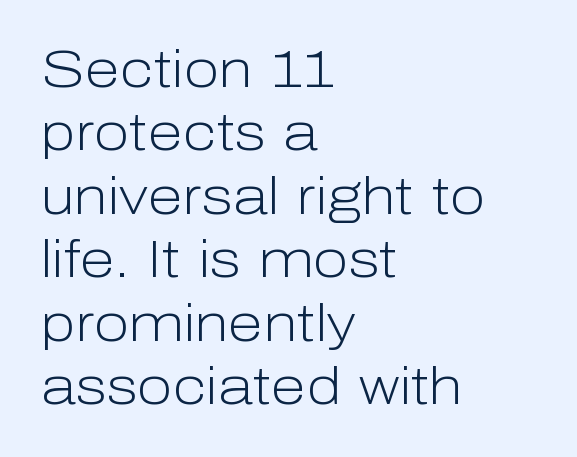
Is this a fixed-width face? No — the glyphs have proportional, varying widths. When letters stand straight like this, we call the style roman or upright. The face used here is rendered with its standard letterfit. The area under the type is left untouched. The characters display no serif detailing; their extremities are plain. Stem width sits at or under what a default text font uses.
